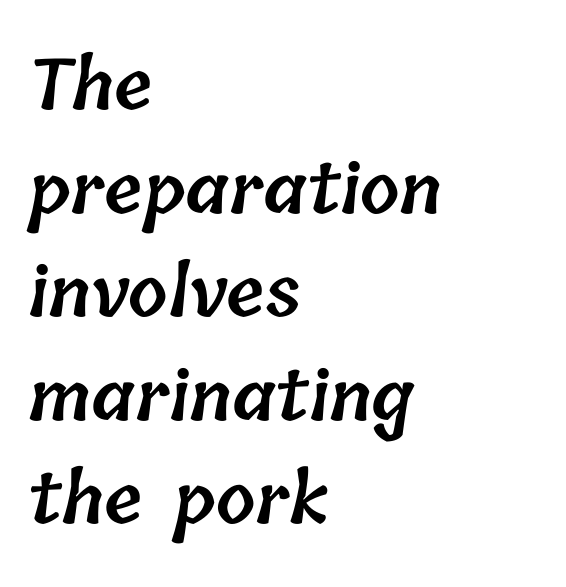
Think of a printed novel: that variable character pitch is what you see here. The compositor pushed each line to the left boundary. The strokes are fattened partway — semibold, not bold. Descender tails drop into unmarked territory. Each word holds together tightly as a unit, with standard inter-letter gaps.
